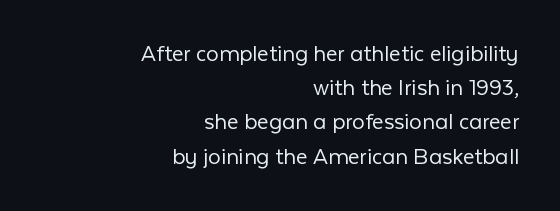
Casual observation: everything's shoved over to the right. This sample uses an upright cut, with every glyph sitting square on the baseline. Summary of weight: not heavy and not bold. Is the letter spacing exaggerated? No — it looks like the ordinary default. Line spacing here is normal.
